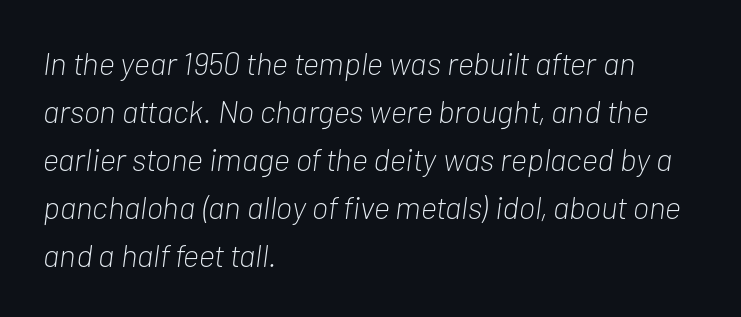
{"italic": "yes", "lean": "right", "slant_degrees": 7, "bold": "no", "weight": "light", "width": "condensed", "stroke_contrast": "low", "x_height": "medium", "monospaced": "no", "underline": "no", "align": "left", "line_spacing": "normal", "line_spacing_ratio": 1.5, "letter_spacing": "normal", "letter_spacing_em": 0.0, "glyph_px": 32}
